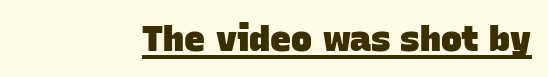
{"serif": "no", "bold": "yes", "weight": "heavy", "width": "normal", "stroke_contrast": "low", "x_height": "large", "monospaced": "no", "underline": "yes", "letter_spacing": "normal", "letter_spacing_em": 0.0, "glyph_px": 35}
